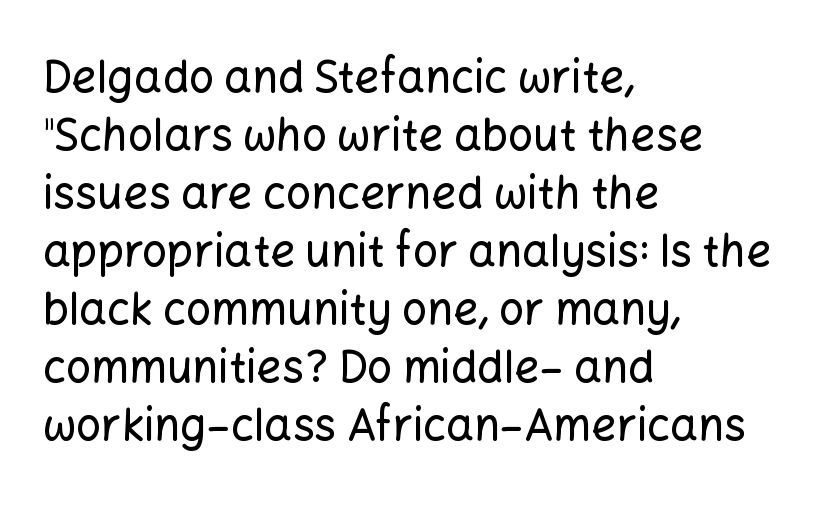
{"serif": "no", "italic": "no", "width": "normal", "stroke_contrast": "low", "x_height": "medium", "monospaced": "no", "underline": "no", "align": "left", "line_spacing": "normal", "line_spacing_ratio": 1.32, "letter_spacing": "normal", "letter_spacing_em": 0.0, "glyph_px": 44}
